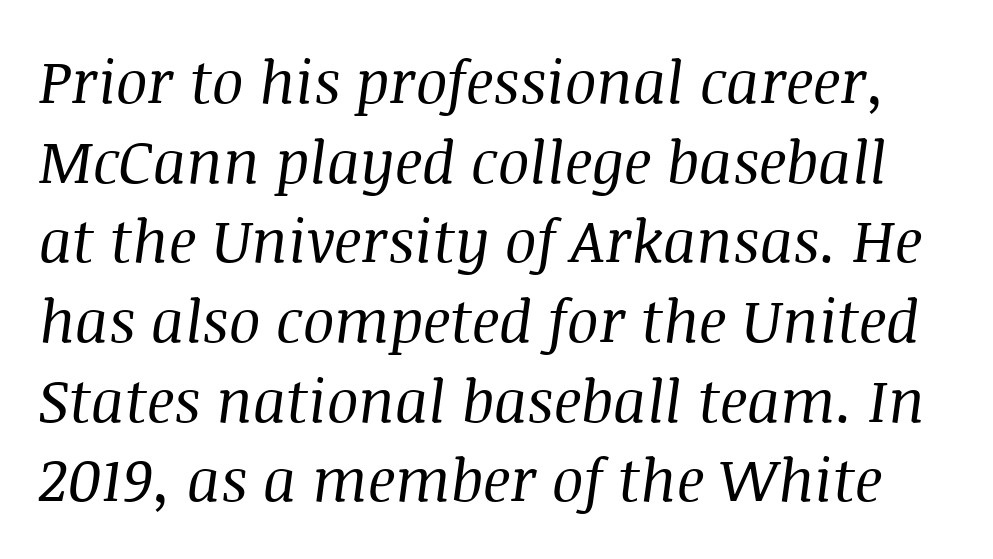
The image shows 59 px regular-weight serif type, italic (leaning right); set normal line spacing (1.35x), normal letter spacing, not underlined; medium stroke contrast and a large x-height.
